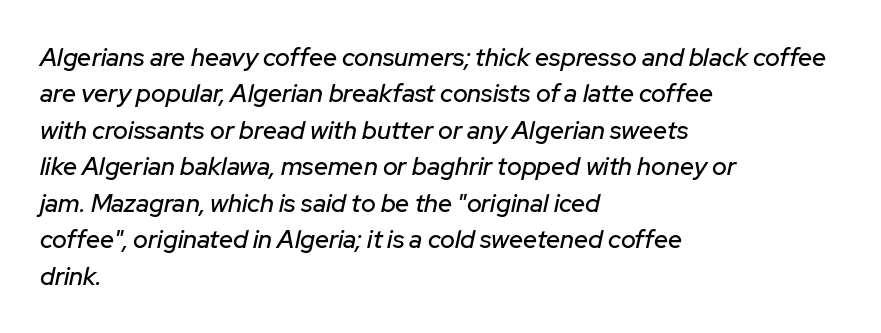
Decoration check: the copy has no underline. Horizontal alignment here is leftward, the default for most running prose. Line spacing here is normal. Each word holds together tightly as a unit, with standard inter-letter gaps.
